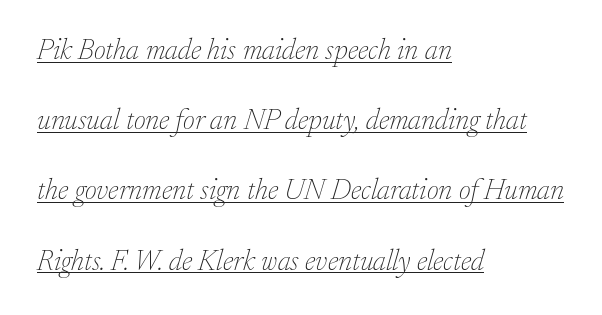
Q: Is the text bold? A: No.
Q: Is the text italic (slanted)? A: Yes, it leans right by about 17 degrees.
Q: Is the typeface a serif or a sans-serif typeface? A: Serif.
Q: Is the text underlined? A: Yes.
Q: How is the paragraph aligned? A: Left-aligned.
Q: Is the spacing between letters normal or unusually wide? A: Normal.
Q: Is the spacing between lines tight, normal or loose? A: Loose.
Q: Width (condensed, normal, or wide)? A: Normal.
Q: Stroke contrast? A: Low.
Q: x-height? A: Small.
Q: Monospaced? A: No.
